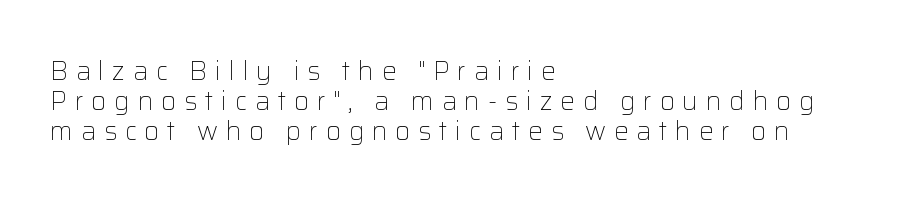
The image shows 26 px text type, upright; set left-aligned, tight line spacing (1.15x), unusually wide letter spacing (+0.3 em), not underlined.
